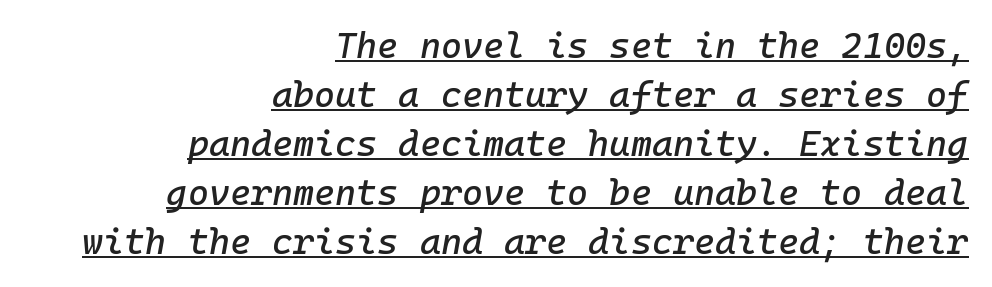
Q: Is the text italic (slanted)? A: Yes, it leans right by about 10 degrees.
Q: Is the text underlined? A: Yes.
Q: How is the paragraph aligned? A: Right-aligned.
Q: Is the spacing between letters normal or unusually wide? A: Normal.
Q: Is the spacing between lines tight, normal or loose? A: Normal.
Q: Width (condensed, normal, or wide)? A: Normal.
Q: Stroke contrast? A: Low.
Q: x-height? A: Medium.
Q: Monospaced? A: Yes.
